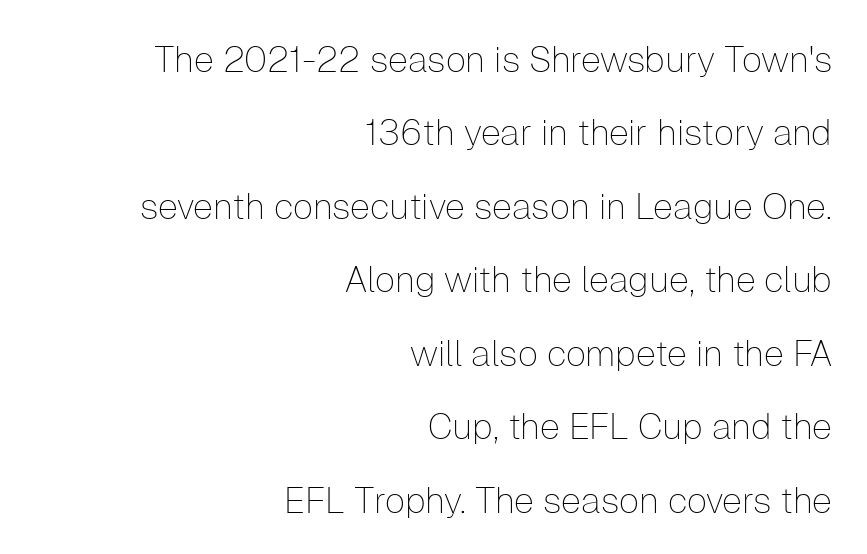
The image shows 36 px thin sans-serif type, upright; set right-aligned, loose line spacing (2.04x), normal letter spacing, not underlined; low stroke contrast and a medium x-height.
